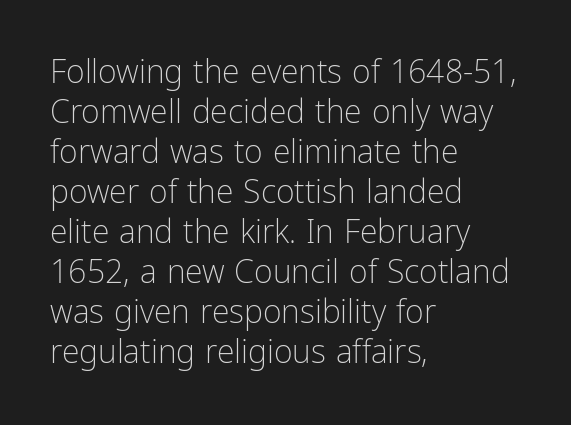
Q: Is the text bold? A: No.
Q: Is the text italic (slanted)? A: No, it is upright.
Q: Is the typeface a serif or a sans-serif typeface? A: Sans-serif.
Q: Is the text underlined? A: No.
Q: How is the paragraph aligned? A: Left-aligned.
Q: Is the spacing between letters normal or unusually wide? A: Normal.
Q: Is the spacing between lines tight, normal or loose? A: Normal.
Q: Width (condensed, normal, or wide)? A: Condensed.
Q: Stroke contrast? A: Low.
Q: x-height? A: Medium.
Q: Monospaced? A: No.
